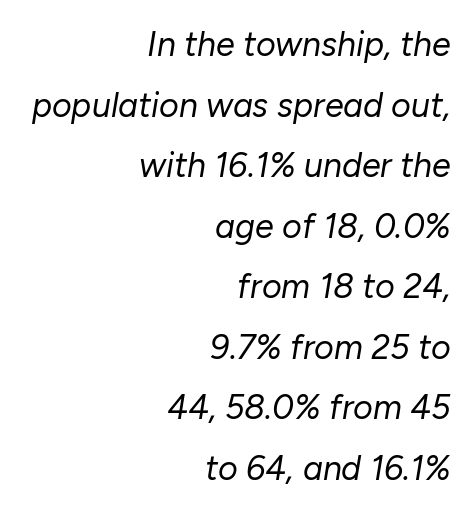
Q: Is the text bold? A: No.
Q: Is the text italic (slanted)? A: Yes, it leans right by about 10 degrees.
Q: Is the text underlined? A: No.
Q: How is the paragraph aligned? A: Right-aligned.
Q: Is the spacing between letters normal or unusually wide? A: Normal.
Q: Width (condensed, normal, or wide)? A: Normal.
Q: Stroke contrast? A: Low.
Q: x-height? A: Medium.
Q: Monospaced? A: No.
